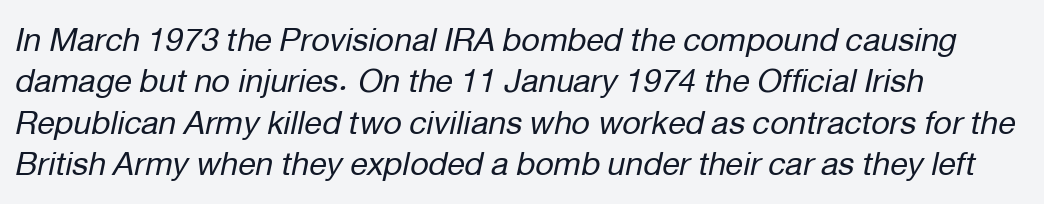
{"italic": "yes", "lean": "right", "slant_degrees": 12, "bold": "no", "weight": "regular", "width": "normal", "stroke_contrast": "low", "x_height": "medium", "monospaced": "no", "underline": "no", "align": "left", "line_spacing": "normal", "line_spacing_ratio": 1.29, "letter_spacing": "normal", "letter_spacing_em": 0.0, "glyph_px": 32}
